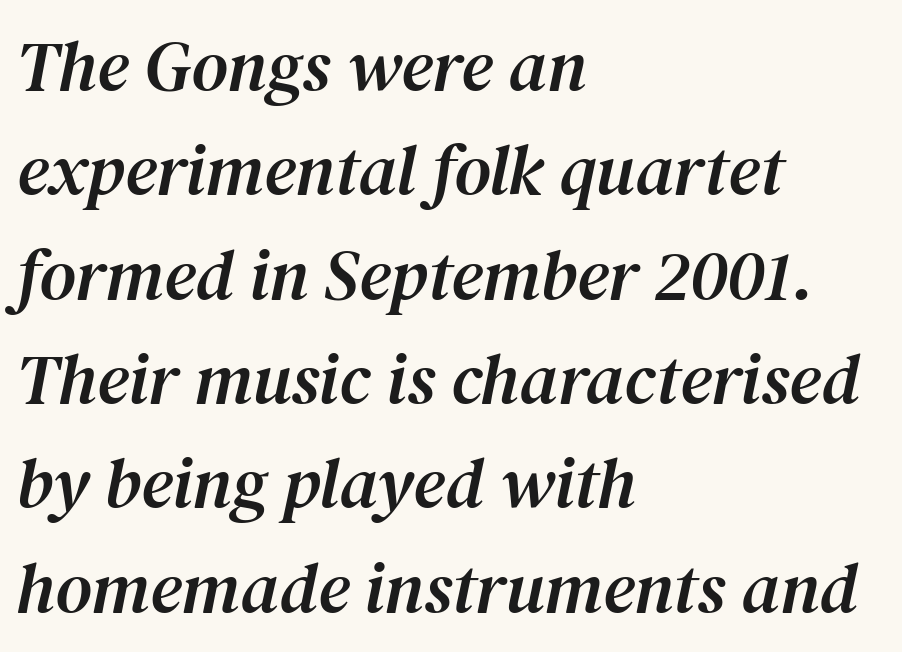
The image shows 71 px serif type, italic (leaning right); set left-aligned, normal line spacing (1.47x), normal letter spacing, not underlined; medium stroke contrast and a medium x-height.
